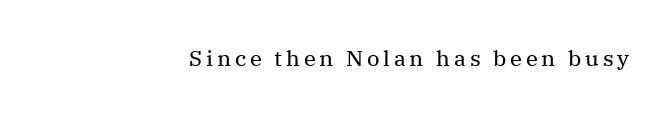
Q: Is the text bold? A: No.
Q: Is the text italic (slanted)? A: No, it is upright.
Q: Is the text underlined? A: No.
